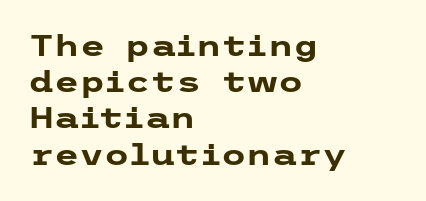
Q: Is the text bold? A: Yes.
Q: Is the text italic (slanted)? A: No, it is upright.
Q: Is the typeface a serif or a sans-serif typeface? A: Sans-serif.
Q: Is the text underlined? A: No.
Q: How is the paragraph aligned? A: Left-aligned.
Q: Is the spacing between letters normal or unusually wide? A: Normal.
Q: Is the spacing between lines tight, normal or loose? A: Normal.
Q: Width (condensed, normal, or wide)? A: Wide.
Q: Stroke contrast? A: Low.
Q: x-height? A: Medium.
